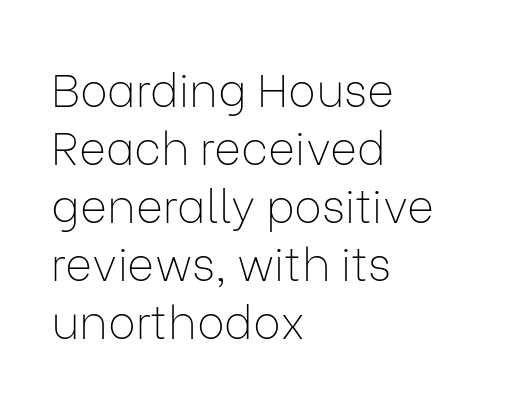
Q: Is the text bold? A: No.
Q: Is the text italic (slanted)? A: No, it is upright.
Q: Is the typeface a serif or a sans-serif typeface? A: Sans-serif.
Q: Is the text underlined? A: No.
Q: How is the paragraph aligned? A: Left-aligned.
Q: Is the spacing between letters normal or unusually wide? A: Normal.
Q: Is the spacing between lines tight, normal or loose? A: Normal.
Q: Width (condensed, normal, or wide)? A: Normal.
Q: Stroke contrast? A: Low.
Q: x-height? A: Medium.
Q: Monospaced? A: No.
